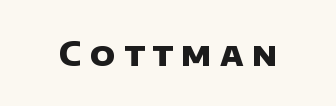
The foot of each line stays bare and open. Letterform terminals end flat and unadorned throughout the passage. You could not count columns in this text — the font is proportionally spaced. Plenty of ink on the page — the face is bold.
